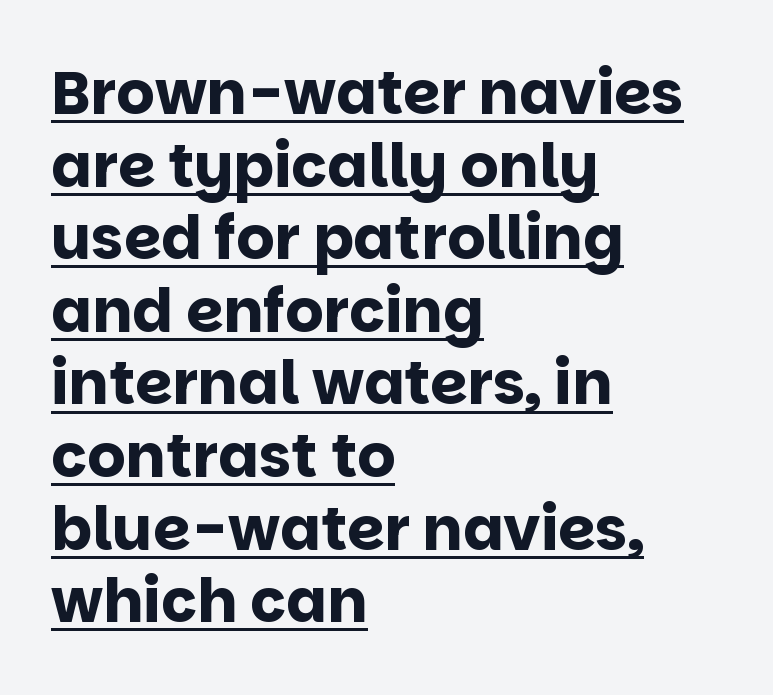
{"serif": "no", "italic": "no", "bold": "yes", "weight": "bold", "width": "normal", "stroke_contrast": "low", "x_height": "large", "monospaced": "no", "underline": "yes", "align": "left", "line_spacing_ratio": 1.21, "letter_spacing": "normal", "letter_spacing_em": 0.0, "glyph_px": 60}
